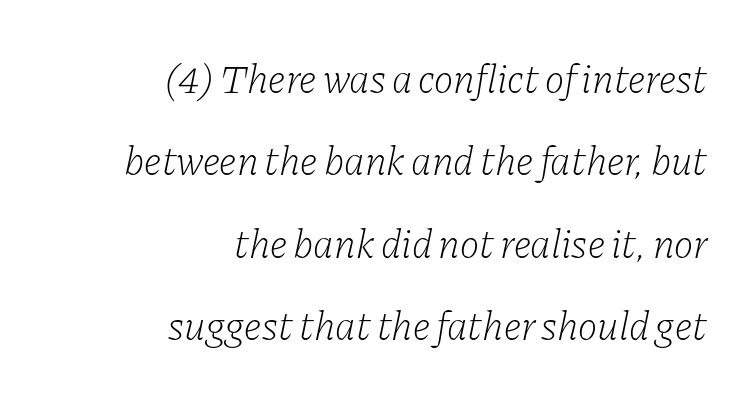
The image shows 41 px light serif type, italic (leaning right); set right-aligned, loose line spacing (2.01x), normal letter spacing, not underlined; low stroke contrast and a medium x-height.
